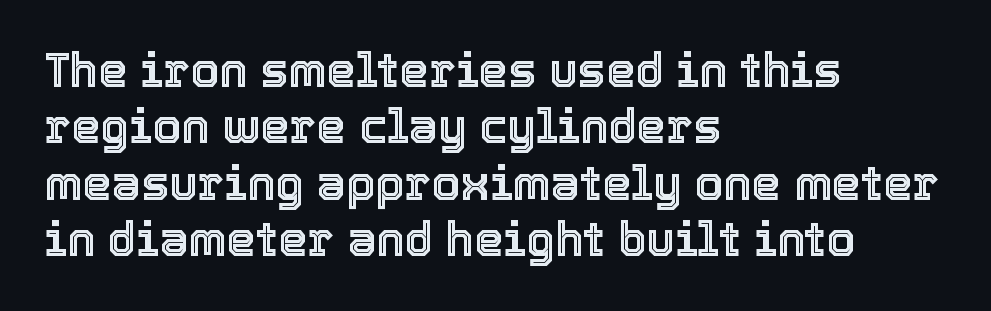
{"italic": "no", "width": "normal", "x_height": "medium", "monospaced": "no", "underline": "no", "align": "left", "line_spacing_ratio": 1.2, "letter_spacing": "normal", "letter_spacing_em": 0.0, "glyph_px": 47}
